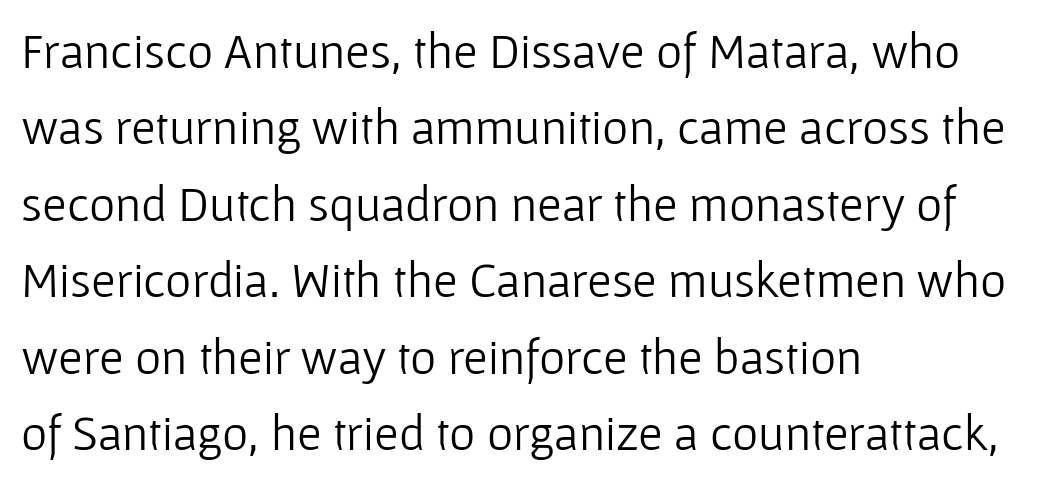
{"serif": "no", "italic": "no", "bold": "no", "weight": "light", "width": "normal", "stroke_contrast": "low", "x_height": "medium", "monospaced": "no", "underline": "no", "align": "left", "line_spacing": "normal", "line_spacing_ratio": 1.53, "letter_spacing": "normal", "letter_spacing_em": 0.0, "glyph_px": 50}
